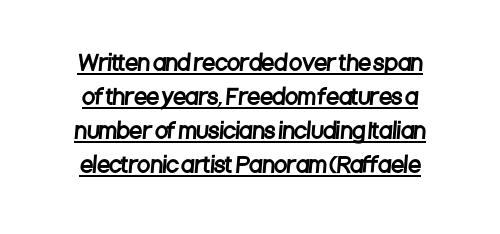
The image shows 21 px text type; set normal line spacing (1.62x), normal letter spacing, underlined.
